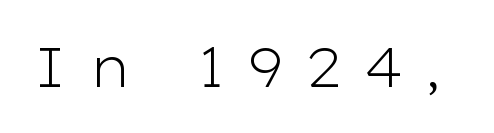
The rendering uses natural spacing where letterforms have individual widths. Tracking here is generous; glyphs stand well apart from one another. Descenders hang freely into open space. Vertical strokes here are truly vertical. A quiet, ordinary-to-light weight characterises the typeface. Check where the strokes stop: nothing finishes them off — pure sans.
